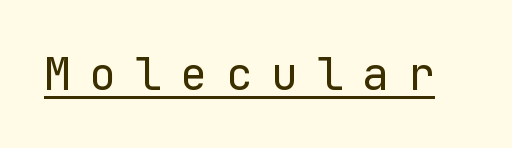
The lettering is marked with a stroke running underneath it. The letterforms sit at book weight or below. No italicization has been applied; the sample stays upright. This sample uses expanded letter spacing, leaving extra air between glyphs. Typographically, this falls in the sans-serif category. Looks like terminal output: every glyph gets an equal slot.
